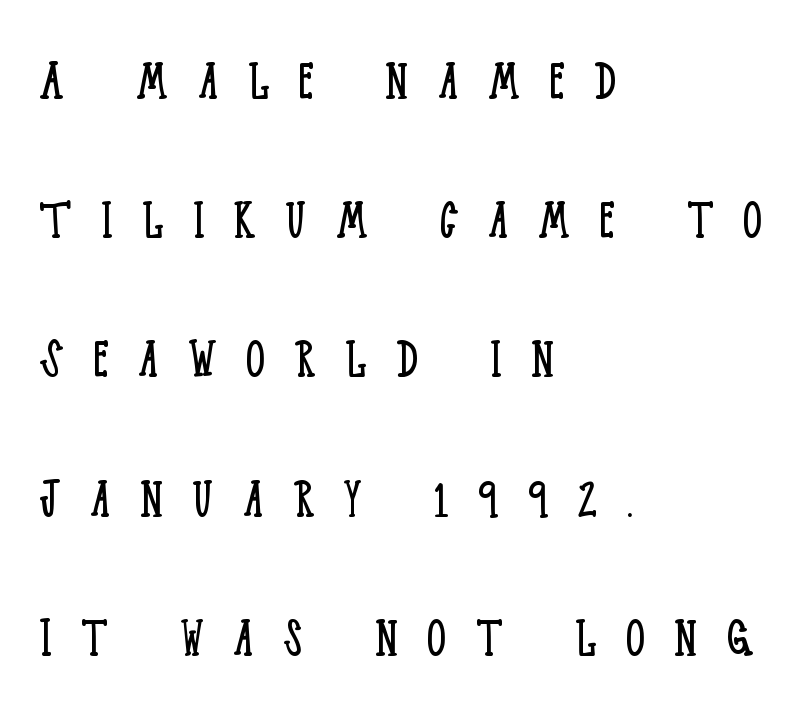
Each letter keeps its own natural width here, so spacing adapts to shape. Think standard paragraph weight, or any step lighter than that. Underline: absent. Every row of glyphs begins at an identical x-position on the left. The horizontal fit of the characters is loose and conspicuously gappy.
